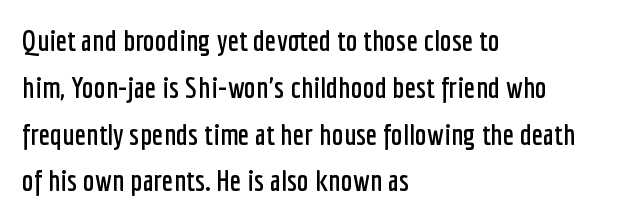
{"serif": "no", "italic": "no", "width": "condensed", "stroke_contrast": "low", "x_height": "medium", "monospaced": "no", "underline": "no", "align": "left", "line_spacing": "normal", "line_spacing_ratio": 1.56, "letter_spacing": "normal", "letter_spacing_em": 0.0, "glyph_px": 30}
